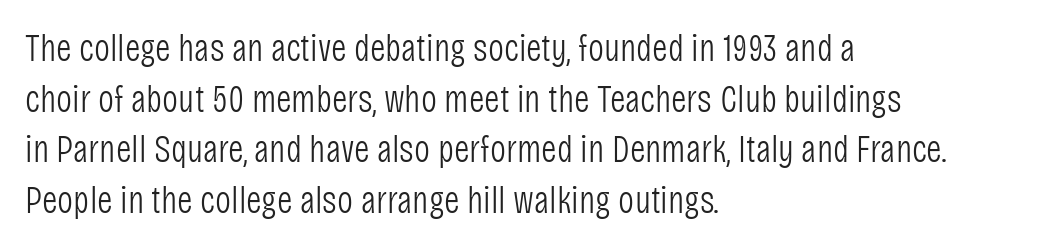
{"serif": "no", "italic": "no", "bold": "no", "weight": "light", "width": "condensed", "stroke_contrast": "low", "x_height": "large", "monospaced": "no", "underline": "no", "align": "left", "line_spacing": "normal", "line_spacing_ratio": 1.33, "letter_spacing": "normal", "letter_spacing_em": 0.0, "glyph_px": 38}
